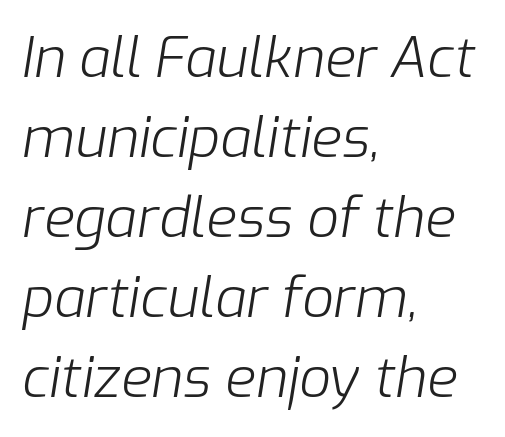
The image shows 56 px light type, italic (leaning right); set left-aligned, normal line spacing (1.43x), normal letter spacing, not underlined; low stroke contrast and a medium x-height.
